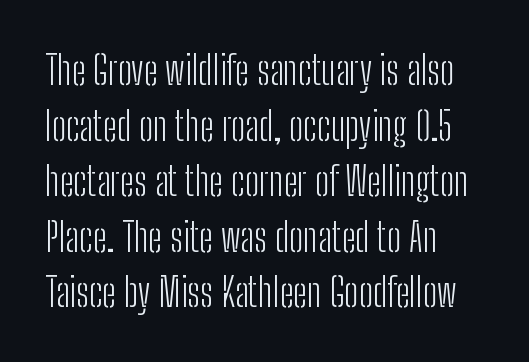
Students, note that the glyphs here touch the page at normal intervals. The paragraph shown leans on its left margin. Type style note: lacks serifs. You can tell it's not italic because the verticals are truly vertical. Nothing heavy about these letters — not bold at all. These lines sit exactly where default settings would place them.
